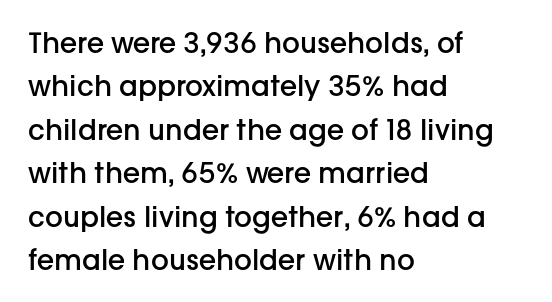
{"serif": "no", "italic": "no", "bold": "semi", "weight": "semibold", "width": "normal", "stroke_contrast": "low", "x_height": "medium", "monospaced": "no", "underline": "no", "align": "left", "line_spacing": "normal", "line_spacing_ratio": 1.55, "letter_spacing": "normal", "letter_spacing_em": 0.0, "glyph_px": 28}
